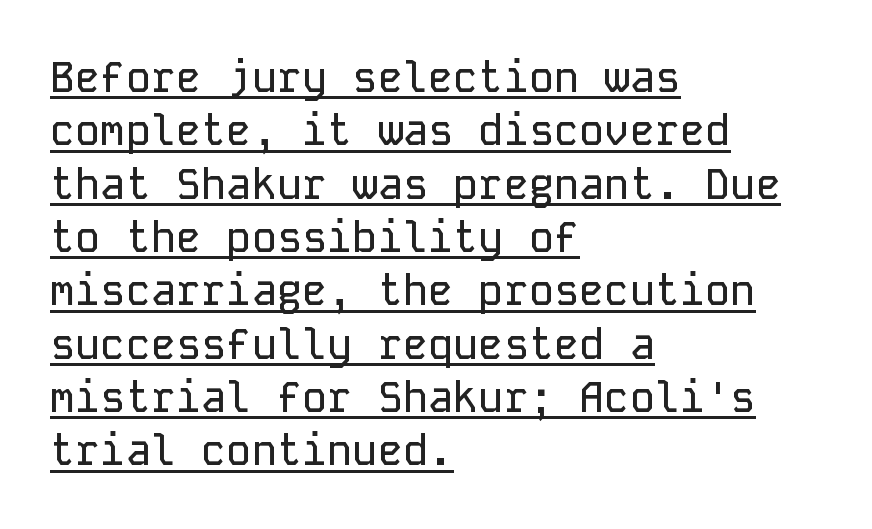
{"serif": "no", "italic": "no", "width": "normal", "stroke_contrast": "low", "x_height": "medium", "monospaced": "yes", "underline": "yes", "align": "left", "line_spacing": "normal", "line_spacing_ratio": 1.27, "letter_spacing": "normal", "letter_spacing_em": 0.0, "glyph_px": 42}
